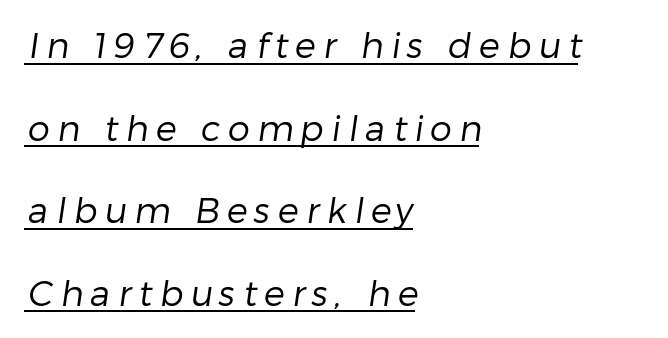
The image shows 35 px regular-weight sans-serif type; set left-aligned, loose line spacing (2.36x), unusually wide letter spacing (+0.21 em), underlined; low stroke contrast and a medium x-height.
